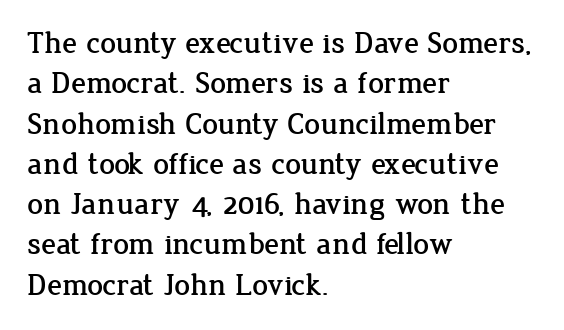
Italic? Not at all — the glyphs are vertical. The space between consecutive lines is moderate. In terms of letterspacing, this is plain default setting. Yep, those are serifs on the letters. Proportional: the letters do not fall into vertical columns.
